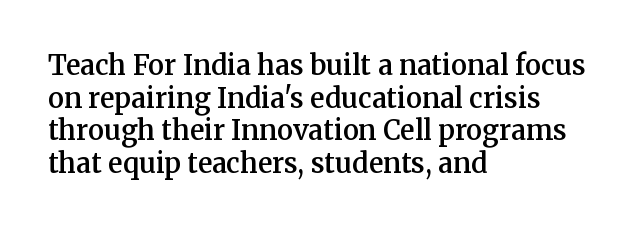
{"italic": "no", "bold": "semi", "underline": "no", "align": "left", "line_spacing_ratio": 1.21, "letter_spacing": "normal", "letter_spacing_em": 0.0, "glyph_px": 27}
